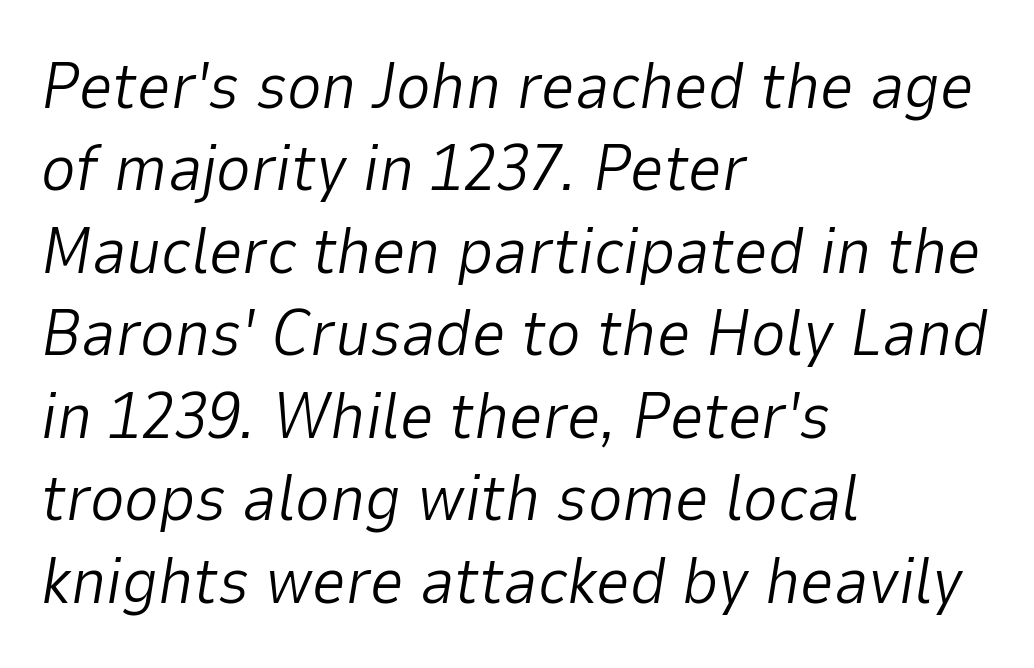
Q: Is the text bold? A: No.
Q: Is the text italic (slanted)? A: Yes, it leans right by about 9 degrees.
Q: Is the text underlined? A: No.
Q: How is the paragraph aligned? A: Left-aligned.
Q: Is the spacing between letters normal or unusually wide? A: Normal.
Q: Is the spacing between lines tight, normal or loose? A: Normal.
Q: Width (condensed, normal, or wide)? A: Normal.
Q: Stroke contrast? A: Low.
Q: x-height? A: Medium.
Q: Monospaced? A: No.
